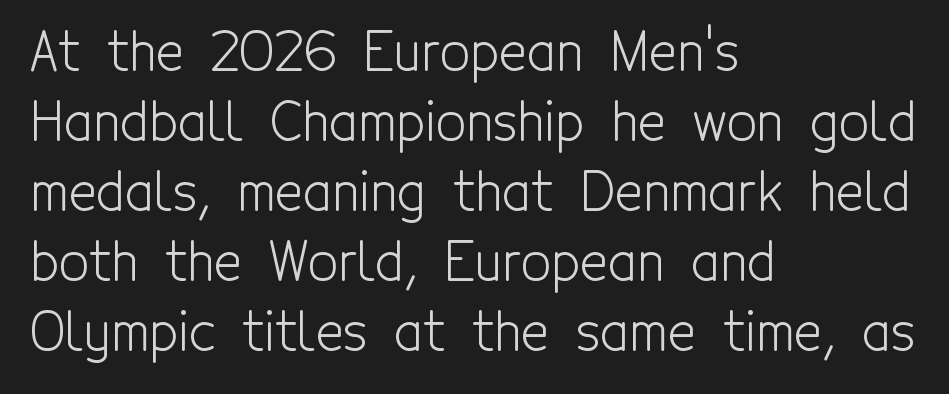
{"serif": "no", "italic": "no", "bold": "no", "weight": "light", "width": "condensed", "x_height": "medium", "monospaced": "no", "underline": "no", "align": "left", "line_spacing": "normal", "line_spacing_ratio": 1.32, "letter_spacing": "normal", "letter_spacing_em": 0.0, "glyph_px": 53}
